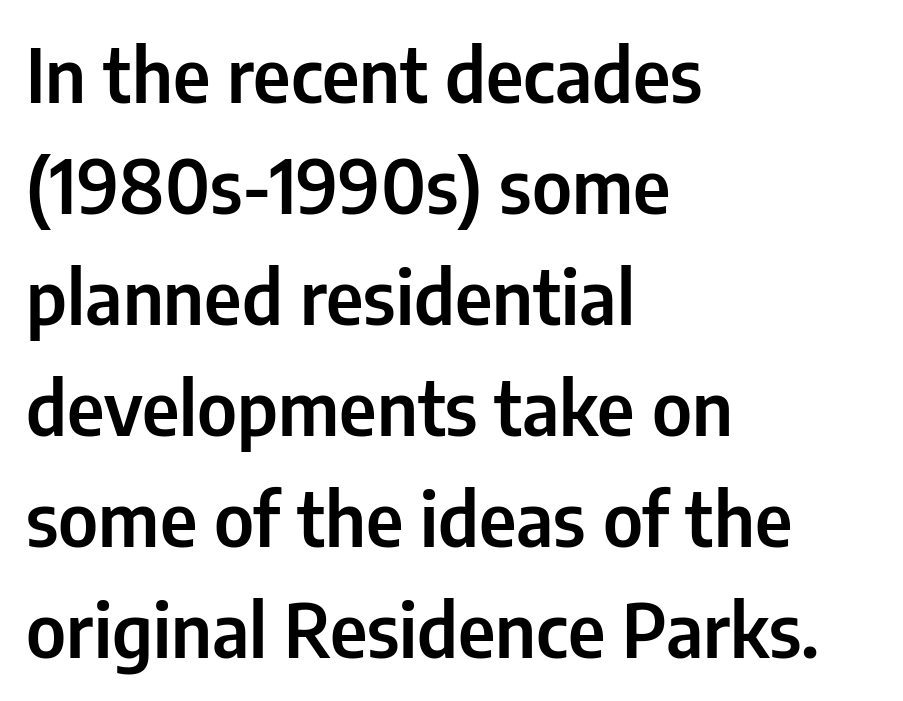
Q: Is the text italic (slanted)? A: No, it is upright.
Q: Is the typeface a serif or a sans-serif typeface? A: Sans-serif.
Q: Is the text underlined? A: No.
Q: How is the paragraph aligned? A: Left-aligned.
Q: Is the spacing between letters normal or unusually wide? A: Normal.
Q: Is the spacing between lines tight, normal or loose? A: Normal.
Q: Width (condensed, normal, or wide)? A: Condensed.
Q: Stroke contrast? A: Low.
Q: x-height? A: Medium.
Q: Monospaced? A: No.
